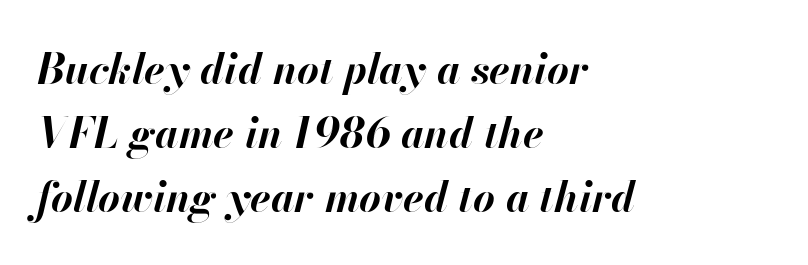
Q: Is the text bold? A: Yes.
Q: Is the text italic (slanted)? A: Yes, it leans right by about 13 degrees.
Q: Is the text underlined? A: No.
Q: How is the paragraph aligned? A: Left-aligned.
Q: Is the spacing between letters normal or unusually wide? A: Normal.
Q: Is the spacing between lines tight, normal or loose? A: Normal.
Q: Width (condensed, normal, or wide)? A: Normal.
Q: Stroke contrast? A: High.
Q: x-height? A: Small.
Q: Monospaced? A: No.
